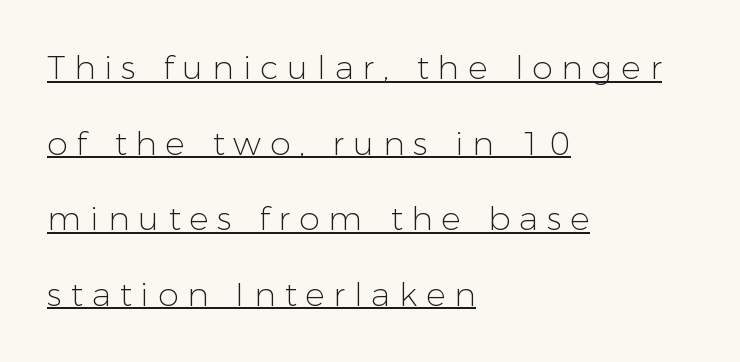
Q: Is the text bold? A: No.
Q: Is the text italic (slanted)? A: No, it is upright.
Q: Is the typeface a serif or a sans-serif typeface? A: Sans-serif.
Q: Is the text underlined? A: Yes.
Q: How is the paragraph aligned? A: Left-aligned.
Q: Is the spacing between letters normal or unusually wide? A: Unusually wide.
Q: Is the spacing between lines tight, normal or loose? A: Loose.
Q: Width (condensed, normal, or wide)? A: Normal.
Q: Stroke contrast? A: Low.
Q: x-height? A: Medium.
Q: Monospaced? A: No.
